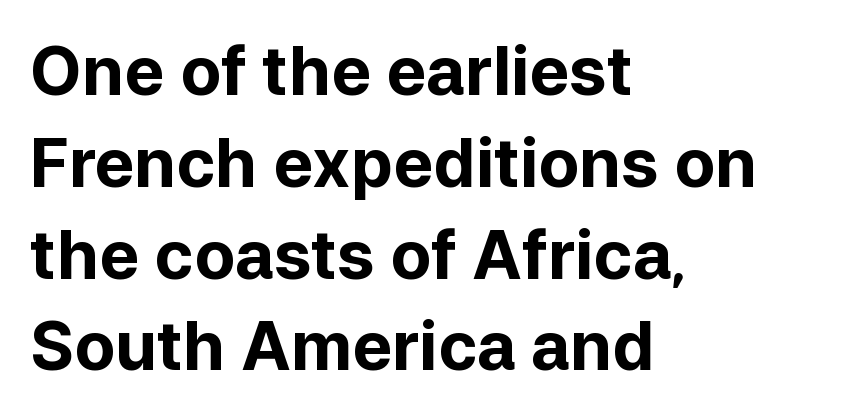
{"serif": "no", "italic": "no", "bold": "yes", "weight": "bold", "width": "normal", "stroke_contrast": "low", "x_height": "medium", "monospaced": "no", "underline": "no", "align": "left", "line_spacing": "normal", "line_spacing_ratio": 1.37, "letter_spacing": "normal", "letter_spacing_em": 0.0, "glyph_px": 67}
